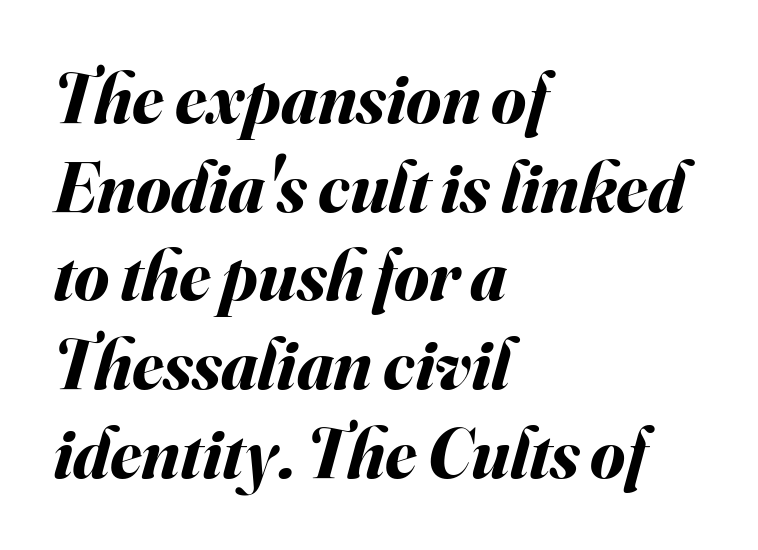
The image shows 71 px bold type, italic (leaning right); set left-aligned, normal line spacing (1.25x), normal letter spacing, not underlined; medium stroke contrast and a small x-height.
